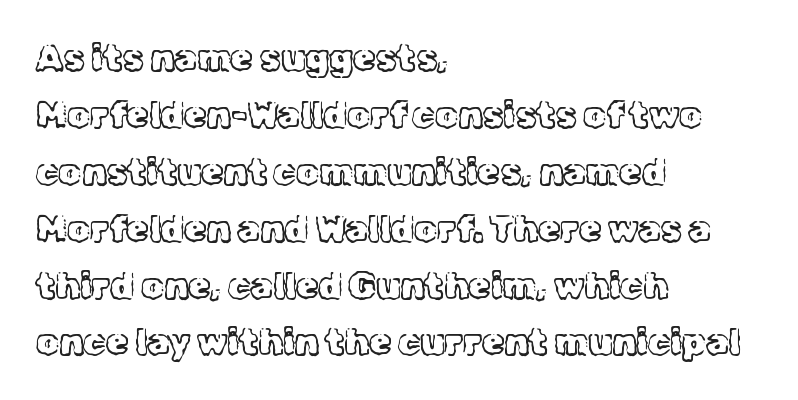
The image shows 36 px light serif type, upright; set left-aligned, normal line spacing (1.58x), normal letter spacing, not underlined; a medium x-height.
